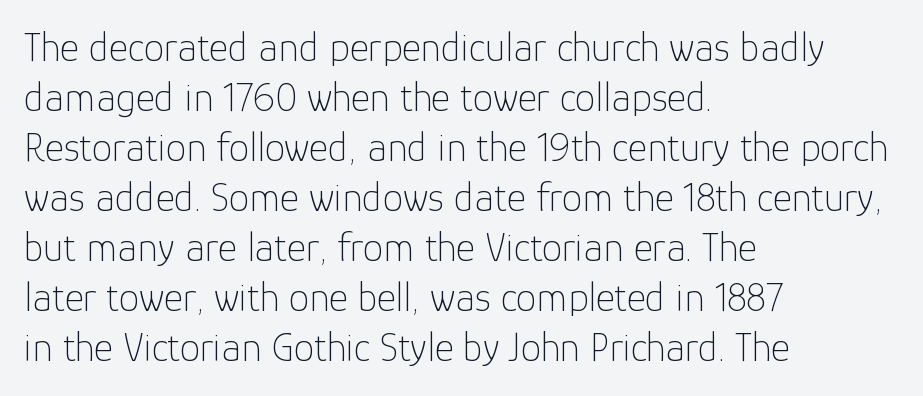
No extra tracking has been applied to these lines. The letters advance in unequal steps, a hallmark of proportional type. Reading down the block, your eye returns to a fixed left position each line. Stems and bowls with no extra thickness — not bold. Type style note: lacks serifs. The passage shown is not underscored anywhere.
